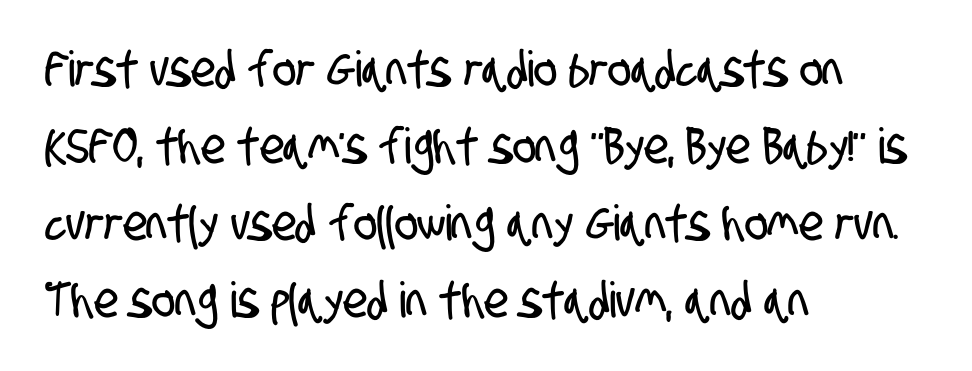
{"serif": "no", "width": "condensed", "stroke_contrast": "low", "x_height": "large", "monospaced": "no", "underline": "no", "align": "left", "line_spacing": "normal", "line_spacing_ratio": 1.57, "letter_spacing": "normal", "letter_spacing_em": 0.0, "glyph_px": 49}
